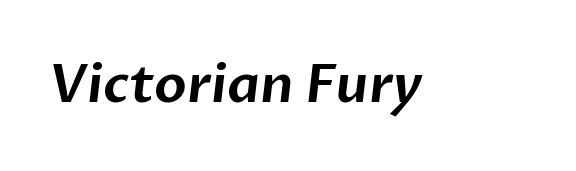
Character widths vary here, with narrow letters taking less room than wide ones. Letterform terminals end flat and unadorned throughout the passage. Decoration check: the copy has no underline. Here the glyphs are tracked normally, forming tight word shapes.
